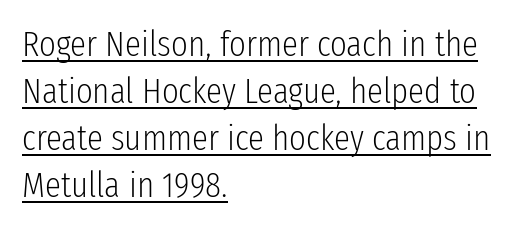
{"serif": "no", "italic": "no", "bold": "no", "weight": "light", "width": "condensed", "stroke_contrast": "low", "x_height": "medium", "monospaced": "no", "underline": "yes", "align": "left", "line_spacing": "normal", "line_spacing_ratio": 1.31, "letter_spacing": "normal", "letter_spacing_em": 0.0, "glyph_px": 36}
